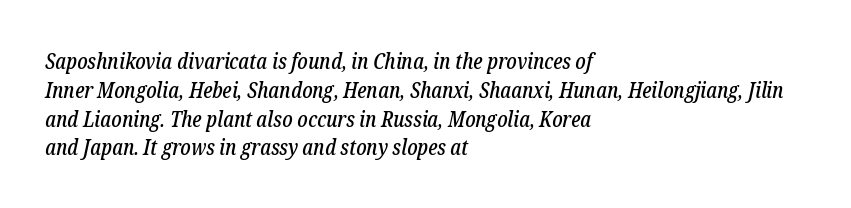
Leading matches the norm, producing a regular column. Yep, that's italic — everything's leaning. Compared with a centered layout, this one pins lines to the left instead. Underlining? Definitely not there.
